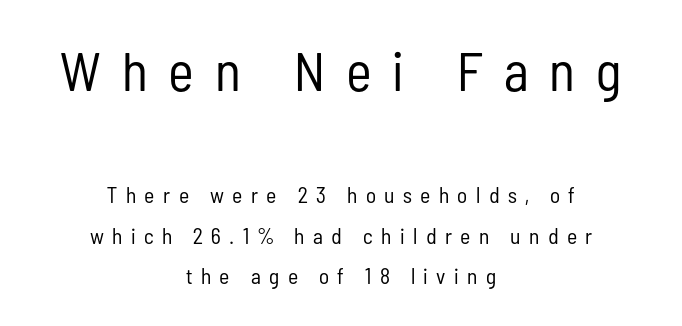
The image shows 55 px regular-weight, condensed sans-serif type, upright; set centered, line spacing 1.84x, unusually wide letter spacing (+0.38 em), not underlined; the first (top) block is 2.5x larger; low stroke contrast and a medium x-height.
